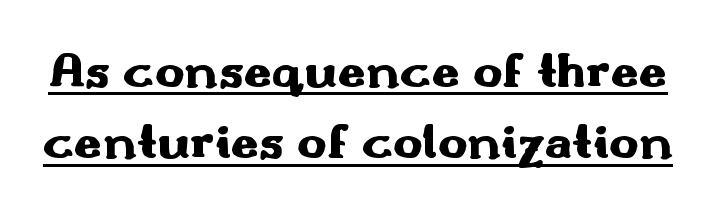
Varying glyph widths throughout — classic text-font behaviour. Tracking here is standard; glyphs follow each other at the usual distance. Look at the bottom of the vertical strokes: they stop flat, with no serifs. Emphasis is given by a line drawn under the lettering.
